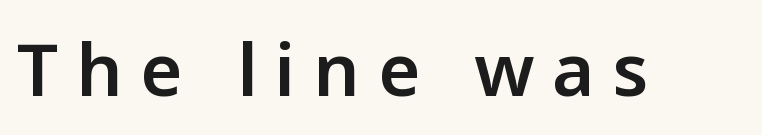
Q: Is the text bold? A: Semi-bold.
Q: Is the text italic (slanted)? A: No, it is upright.
Q: Is the typeface a serif or a sans-serif typeface? A: Sans-serif.
Q: Is the text underlined? A: No.
Q: Is the spacing between letters normal or unusually wide? A: Unusually wide.
Q: Width (condensed, normal, or wide)? A: Normal.
Q: Stroke contrast? A: Low.
Q: x-height? A: Medium.
Q: Monospaced? A: No.
